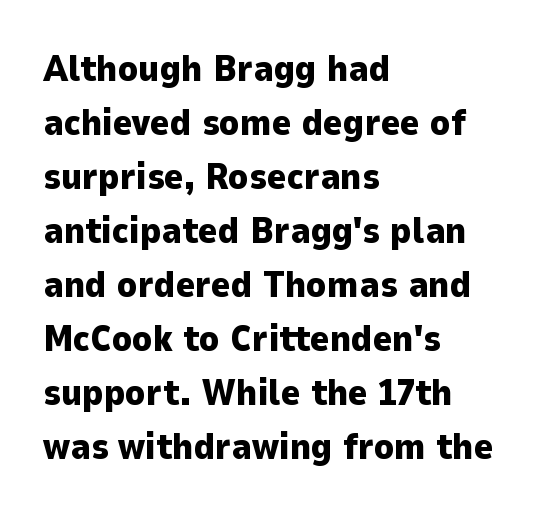
{"serif": "no", "italic": "no", "bold": "yes", "weight": "heavy", "width": "normal", "stroke_contrast": "low", "x_height": "medium", "monospaced": "no", "underline": "no", "align": "left", "line_spacing": "normal", "line_spacing_ratio": 1.46, "letter_spacing": "normal", "letter_spacing_em": 0.0, "glyph_px": 37}
